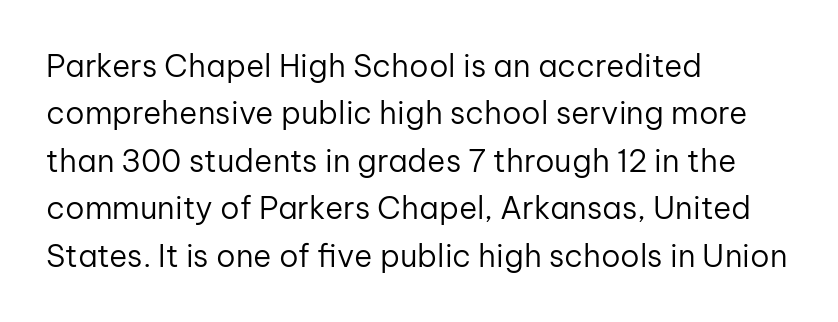
The image shows 31 px regular-weight sans-serif type, upright; set left-aligned, normal line spacing (1.53x), normal letter spacing, not underlined; low stroke contrast and a medium x-height.
